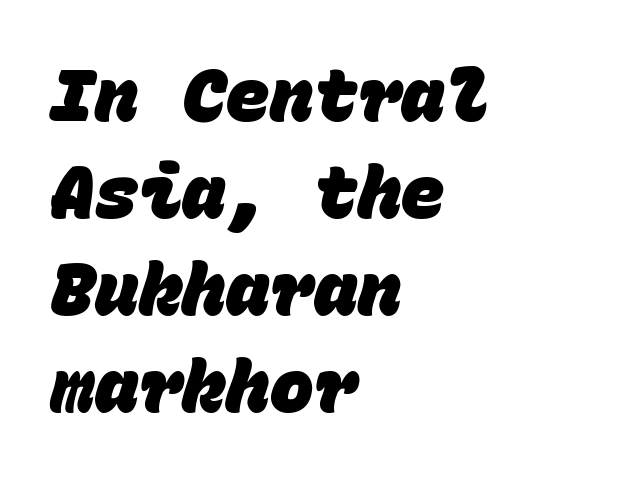
The image shows 73 px heavy sans-serif type, monospaced; set left-aligned, normal line spacing (1.33x), normal letter spacing, not underlined; low stroke contrast and a large x-height.
